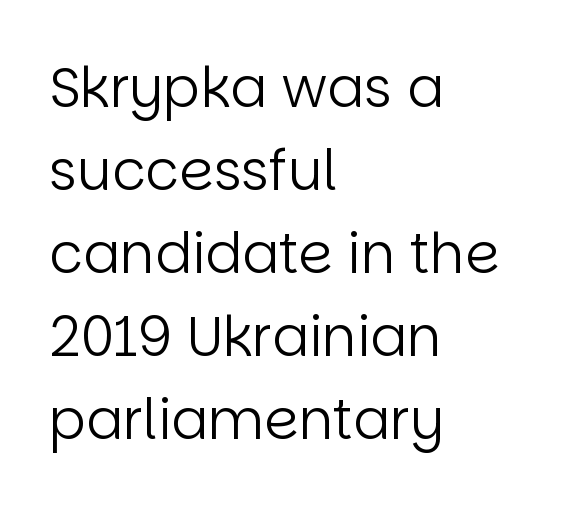
To sum up the face: it is a sans, with no serifs. Check under the words: just untouched page. Between one letter and the next there's only the usual sliver of space. In CSS terms this would be text-align: left. Letters have the restrained weight of plain body copy at most. Leading matches the norm, producing a regular column.
